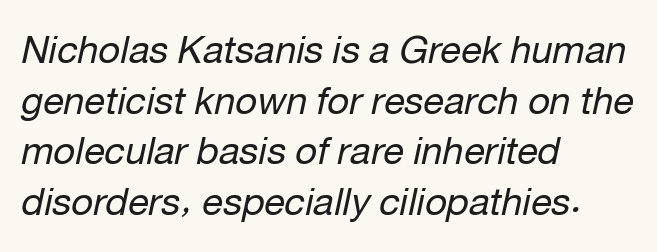
Q: Is the text bold? A: No.
Q: Is the text italic (slanted)? A: Yes, it leans right by about 12 degrees.
Q: Is the text underlined? A: No.
Q: How is the paragraph aligned? A: Left-aligned.
Q: Is the spacing between letters normal or unusually wide? A: Normal.
Q: Is the spacing between lines tight, normal or loose? A: Normal.
Q: Width (condensed, normal, or wide)? A: Normal.
Q: Stroke contrast? A: Low.
Q: x-height? A: Medium.
Q: Monospaced? A: No.
